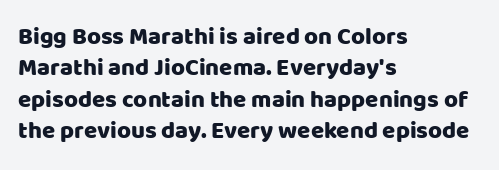
Q: Is the text italic (slanted)? A: No, it is upright.
Q: Is the text underlined? A: No.
Q: How is the paragraph aligned? A: Left-aligned.
Q: Is the spacing between letters normal or unusually wide? A: Normal.
Q: Is the spacing between lines tight, normal or loose? A: Normal.
